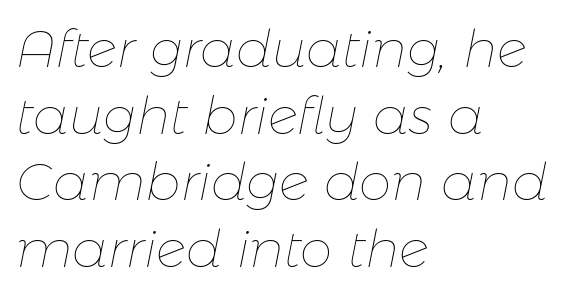
Here the designer chose a conventional face with non-uniform glyph widths. This sample keeps an unexceptional amount of space between lines. This rendering leaves character spacing at its baseline value. Visually the block forms a straight wall on the left and a jagged coastline on the right.
